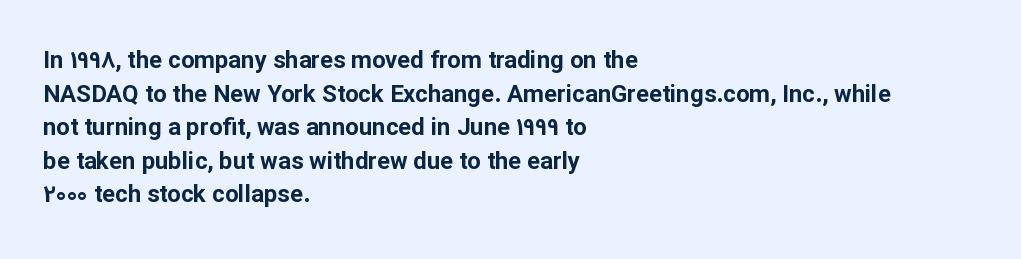
Any mark beneath the type? The region is blank. Regular leading. The face used here is rendered with its standard letterfit. These words are printed bold, with thick strokes throughout. Italic? Not at all — the glyphs are vertical. Left-aligned paragraph, ragged on the right.
